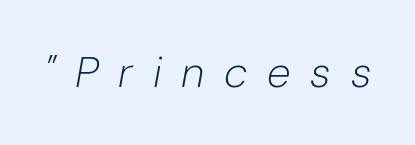
Q: Is the text bold? A: No.
Q: Is the text italic (slanted)? A: Yes, it leans right by about 10 degrees.
Q: Is the text underlined? A: No.
Q: Is the spacing between letters normal or unusually wide? A: Unusually wide.
Q: Width (condensed, normal, or wide)? A: Normal.
Q: Stroke contrast? A: Low.
Q: x-height? A: Medium.
Q: Monospaced? A: No.
